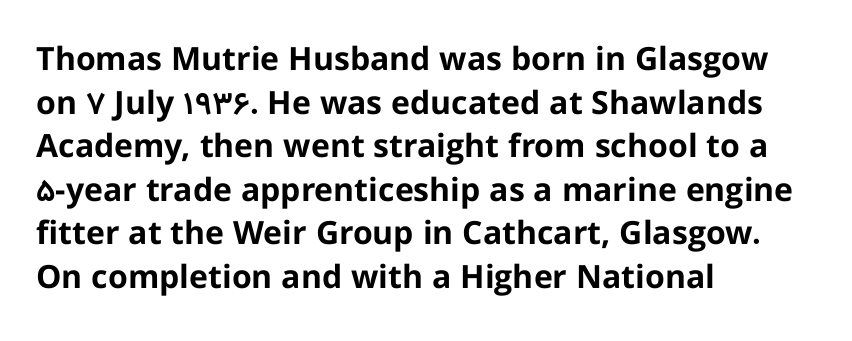
{"serif": "no", "italic": "no", "bold": "yes", "weight": "bold", "width": "normal", "stroke_contrast": "low", "x_height": "medium", "monospaced": "no", "underline": "no", "align": "left", "line_spacing": "normal", "line_spacing_ratio": 1.36, "letter_spacing": "normal", "letter_spacing_em": 0.0, "glyph_px": 32}
